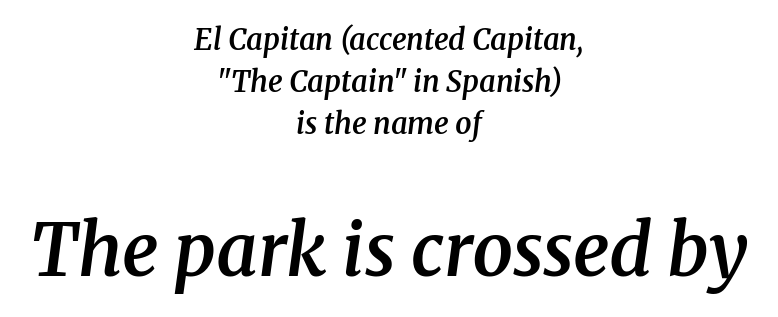
{"serif": "yes", "italic": "yes", "lean": "right", "slant_degrees": 8, "bold": "semi", "weight": "semibold", "width": "normal", "stroke_contrast": "medium", "x_height": "medium", "monospaced": "no", "underline": "no", "align": "center", "line_spacing": "normal", "line_spacing_ratio": 1.45, "letter_spacing": "normal", "letter_spacing_em": 0.0, "larger_block": "second", "size_ratio": 2.48, "glyph_px": 72}
